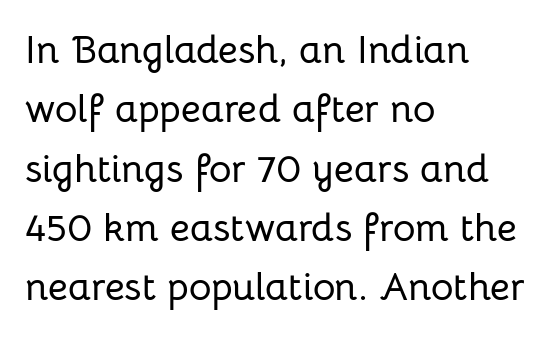
Lines of text with bare space underneath. Leftover space on each line is placed entirely after the last word. Italic? Not at all — the glyphs are vertical. The line-height multiplier appears to be the usual default.
